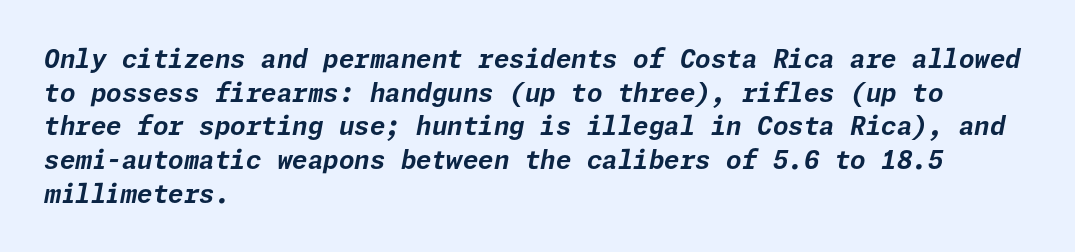
These lines were composed using italics. Evenly set lines give the paragraph a standard silhouette. The area under the type is left untouched. Standard letterfit; no display-style spreading of the glyphs. Heft: maximum for text — a bold. Horizontal alignment here is leftward, the default for most running prose.
